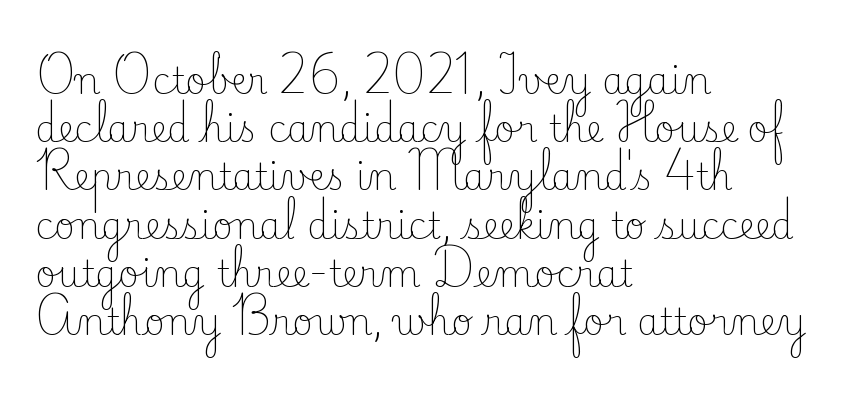
Spacing between characters is what you'd get straight out of the box. The lines in this sample share a left origin and differ only in where they stop. The strip under each line holds only bare page. No heavy texture on the line: the type isn't bold.
